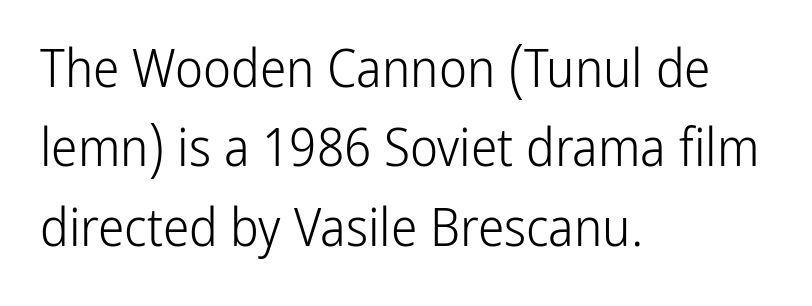
{"serif": "no", "italic": "no", "bold": "no", "weight": "light", "width": "condensed", "stroke_contrast": "low", "x_height": "medium", "monospaced": "no", "underline": "no", "align": "left", "line_spacing": "normal", "line_spacing_ratio": 1.5, "letter_spacing": "normal", "letter_spacing_em": 0.0, "glyph_px": 53}
